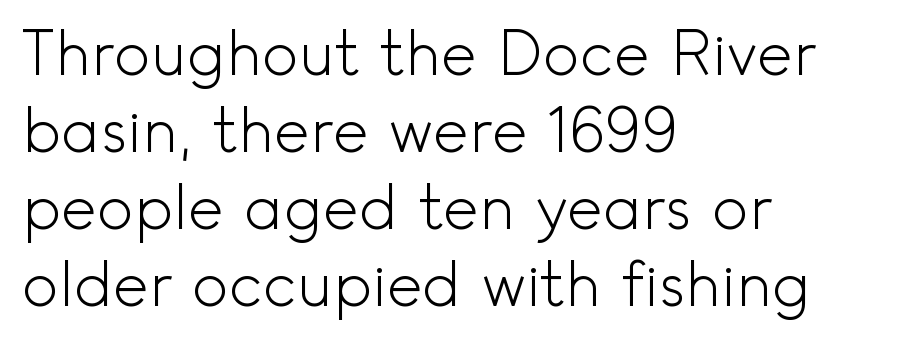
Q: Is the text bold? A: No.
Q: Is the text italic (slanted)? A: No, it is upright.
Q: Is the typeface a serif or a sans-serif typeface? A: Sans-serif.
Q: Is the text underlined? A: No.
Q: How is the paragraph aligned? A: Left-aligned.
Q: Is the spacing between letters normal or unusually wide? A: Normal.
Q: Is the spacing between lines tight, normal or loose? A: Normal.
Q: Width (condensed, normal, or wide)? A: Normal.
Q: x-height? A: Small.
Q: Monospaced? A: No.
